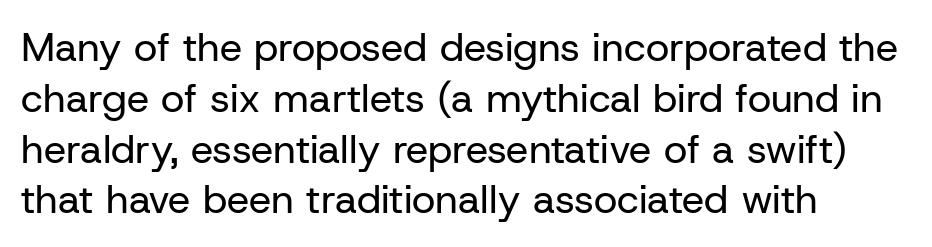
Varying glyph widths throughout — classic text-font behaviour. Students, observe: this is what conventionally led text looks like. The glyphs in this specimen are sans serif. Check under the words: just untouched page. This sample is left-justified, so line endings fall wherever the words run out. Inter-character spacing is left at the font's built-in metrics.
